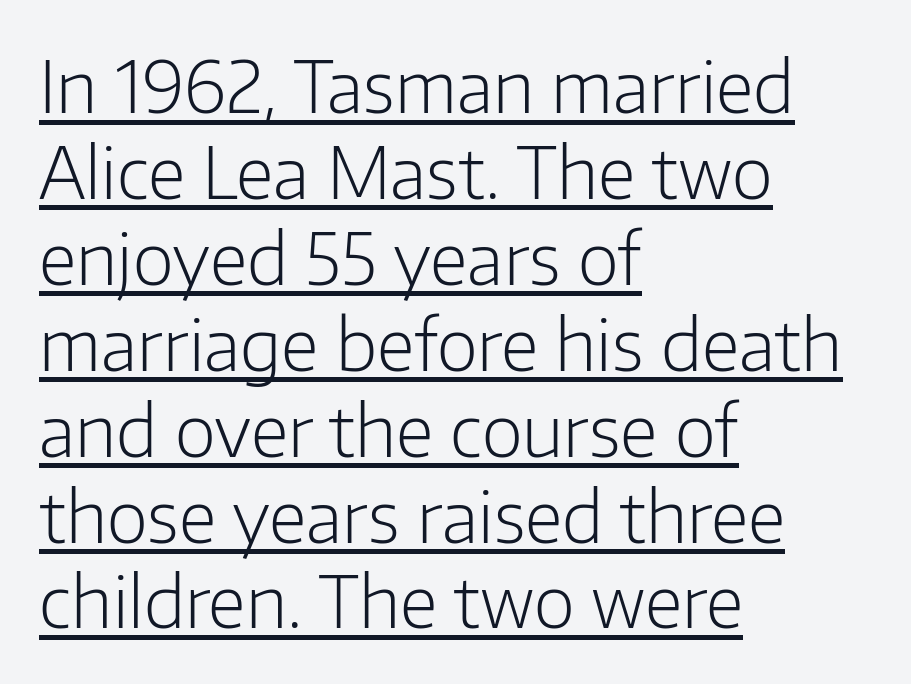
Q: Is the text bold? A: No.
Q: Is the text italic (slanted)? A: No, it is upright.
Q: Is the typeface a serif or a sans-serif typeface? A: Sans-serif.
Q: Is the text underlined? A: Yes.
Q: How is the paragraph aligned? A: Left-aligned.
Q: Is the spacing between letters normal or unusually wide? A: Normal.
Q: Width (condensed, normal, or wide)? A: Normal.
Q: Stroke contrast? A: Low.
Q: x-height? A: Medium.
Q: Monospaced? A: No.
